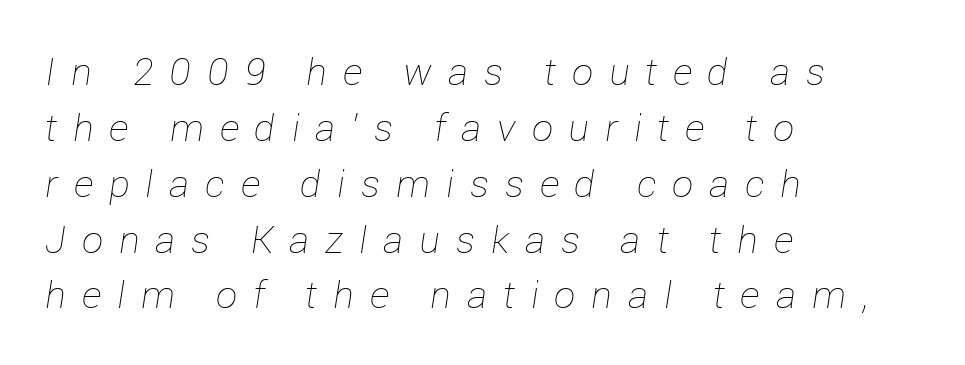
Varying glyph widths throughout — classic text-font behaviour. Bold? No — there's no thickening of the strokes. The rag falls on the right side of this text block. How would I describe the line gaps? Plain and ordinary. Quick note: underline off. The letterforms stand isolated, each surrounded by extra space.
